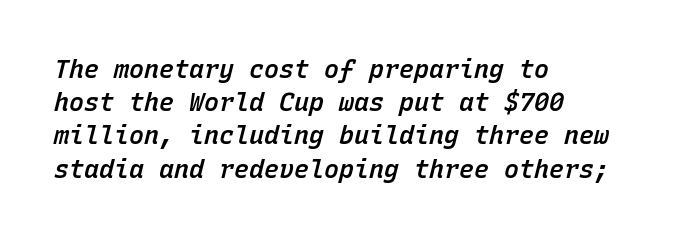
Q: Is the text bold? A: Semi-bold.
Q: Is the text italic (slanted)? A: Yes, it leans right by about 15 degrees.
Q: Is the text underlined? A: No.
Q: How is the paragraph aligned? A: Left-aligned.
Q: Is the spacing between letters normal or unusually wide? A: Normal.
Q: Is the spacing between lines tight, normal or loose? A: Normal.
